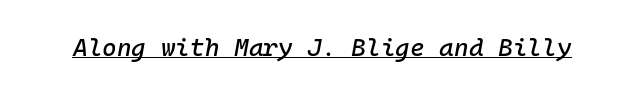
Each word holds together tightly as a unit, with standard inter-letter gaps. Designer's note — italics engaged. Compared with undecorated copy, this sample adds a rule below the words.
